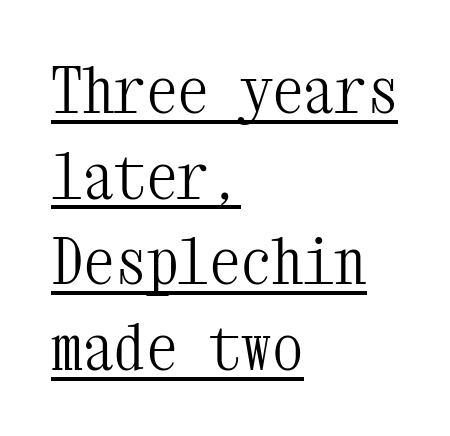
{"serif": "yes", "italic": "no", "bold": "no", "weight": "light", "width": "condensed", "stroke_contrast": "medium", "x_height": "medium", "monospaced": "yes", "underline": "yes", "align": "left", "line_spacing": "normal", "line_spacing_ratio": 1.36, "letter_spacing": "normal", "letter_spacing_em": 0.0, "glyph_px": 63}
